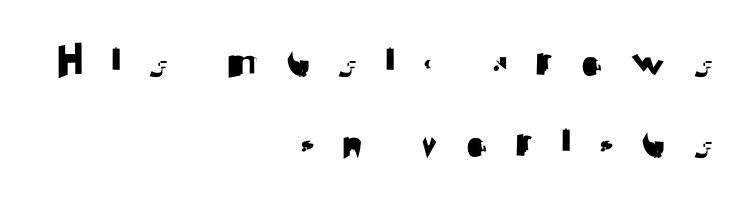
The image shows 53 px sans-serif type, upright; set right-aligned, normal line spacing (1.53x), unusually wide letter spacing (+0.48 em), not underlined; medium stroke contrast and a small x-height.
